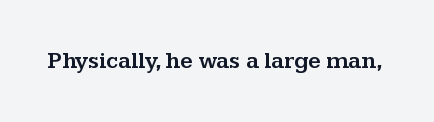
Q: Is the text italic (slanted)? A: No, it is upright.
Q: Is the text underlined? A: No.
Q: Is the spacing between letters normal or unusually wide? A: Normal.
